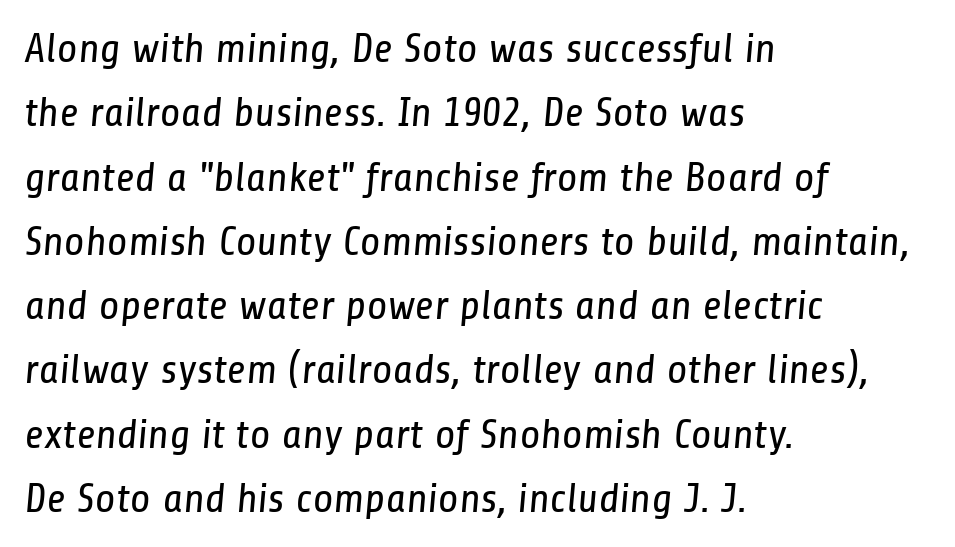
{"serif": "no", "bold": "no", "weight": "regular", "width": "condensed", "stroke_contrast": "low", "x_height": "medium", "monospaced": "no", "underline": "no", "align": "left", "line_spacing": "normal", "line_spacing_ratio": 1.53, "letter_spacing": "normal", "letter_spacing_em": 0.0, "glyph_px": 42}
